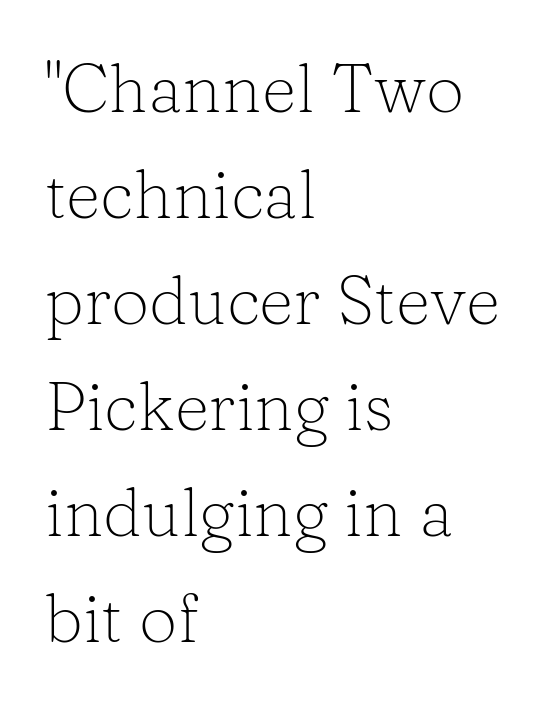
A normal amount of white space separates one row of letters from the next. Varying glyph widths throughout — classic text-font behaviour. The horizontal fit of the characters is conventional and even. The designer went with a serif here, giving each stem small feet. Has an underline been added? It has not.
